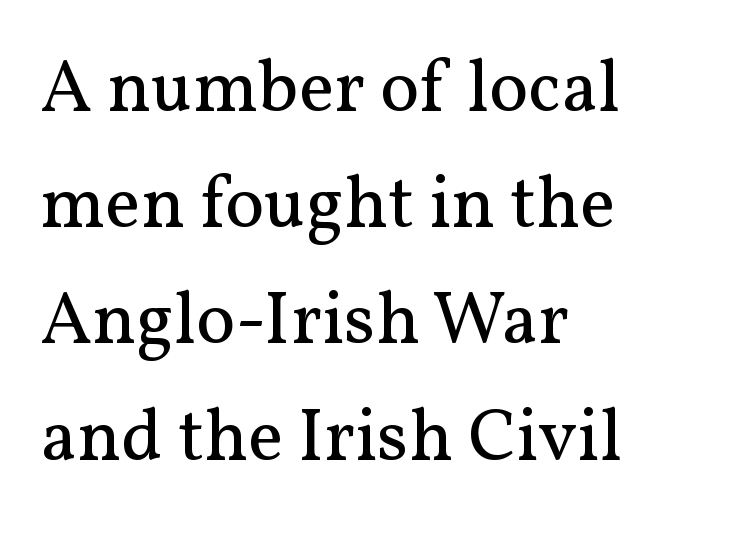
The image shows 74 px regular-weight serif type, upright; set left-aligned, normal line spacing (1.57x), normal letter spacing, not underlined; medium stroke contrast and a medium x-height.
